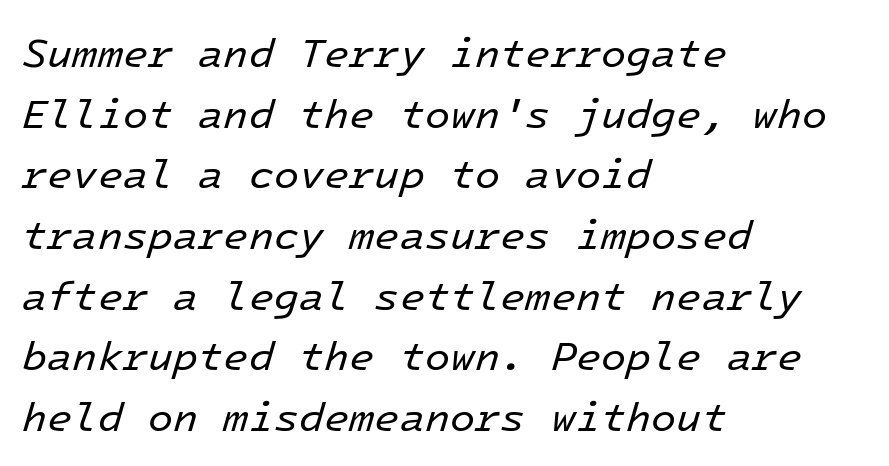
{"italic": "yes", "lean": "right", "slant_degrees": 16, "bold": "no", "weight": "regular", "width": "normal", "stroke_contrast": "low", "x_height": "medium", "monospaced": "yes", "underline": "no", "align": "left", "line_spacing": "normal", "line_spacing_ratio": 1.48, "letter_spacing": "normal", "letter_spacing_em": 0.0, "glyph_px": 41}
